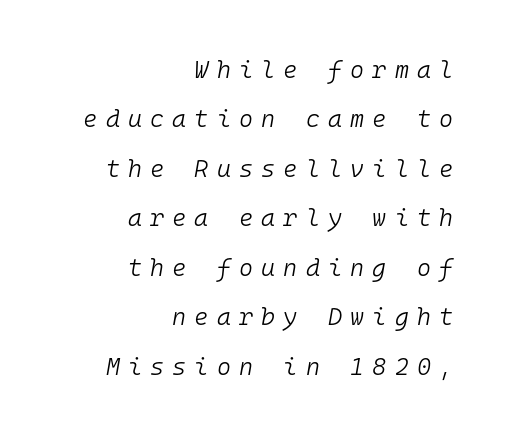
The image shows 24 px text type, italic (leaning right); set right-aligned, loose line spacing (2.06x), unusually wide letter spacing (+0.34 em), not underlined.
